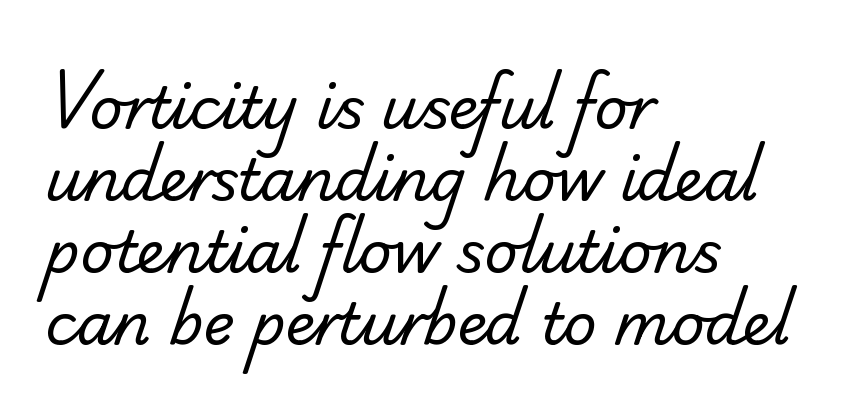
Q: Is the text bold? A: No.
Q: Is the typeface a serif or a sans-serif typeface? A: Sans-serif.
Q: Is the text underlined? A: No.
Q: How is the paragraph aligned? A: Left-aligned.
Q: Is the spacing between letters normal or unusually wide? A: Normal.
Q: Width (condensed, normal, or wide)? A: Normal.
Q: Stroke contrast? A: Low.
Q: x-height? A: Small.
Q: Monospaced? A: No.
